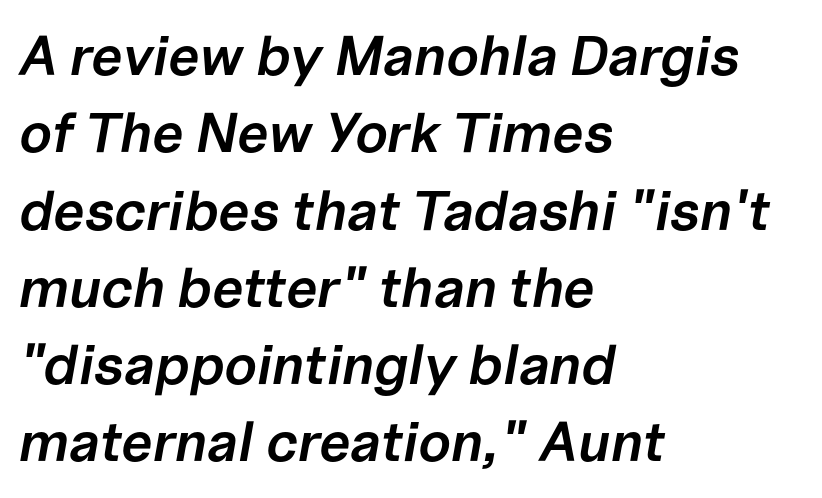
{"italic": "yes", "lean": "right", "slant_degrees": 10, "bold": "semi", "weight": "semibold", "width": "normal", "stroke_contrast": "low", "x_height": "medium", "monospaced": "no", "underline": "no", "align": "left", "line_spacing": "normal", "line_spacing_ratio": 1.38, "letter_spacing": "normal", "letter_spacing_em": 0.0, "glyph_px": 56}
